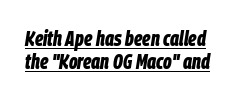
The image shows 21 px bold type, italic (leaning right); set tight line spacing (1.1x), normal letter spacing, underlined.
